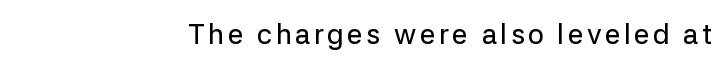
The image shows 28 px sans-serif type, upright; set not underlined; low stroke contrast and a medium x-height.
